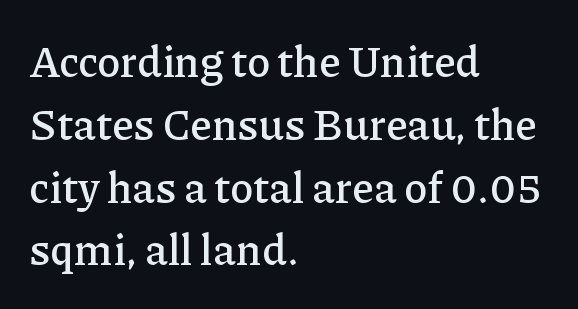
The typesetter chose a ragged-right arrangement here. The block of text has a typical density, with ordinary space between rows. Descenders hang freely into open space. Typographically, this falls in the serif category. The specimen reads as upright at a glance.
